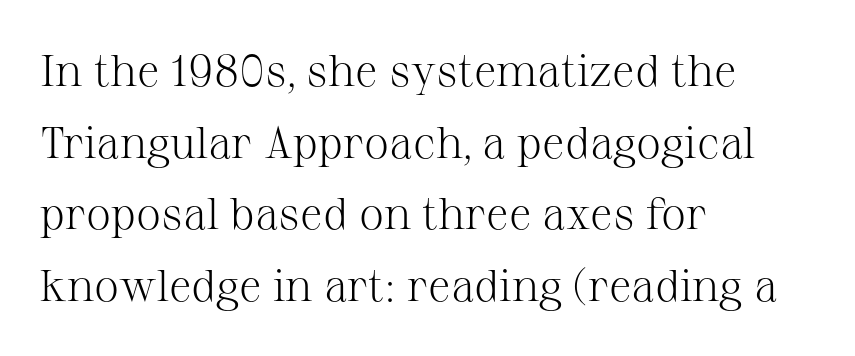
Q: Is the text bold? A: No.
Q: Is the text italic (slanted)? A: No, it is upright.
Q: Is the typeface a serif or a sans-serif typeface? A: Serif.
Q: Is the text underlined? A: No.
Q: How is the paragraph aligned? A: Left-aligned.
Q: Is the spacing between letters normal or unusually wide? A: Normal.
Q: Is the spacing between lines tight, normal or loose? A: Normal.
Q: Width (condensed, normal, or wide)? A: Normal.
Q: Stroke contrast? A: Medium.
Q: x-height? A: Medium.
Q: Monospaced? A: No.
